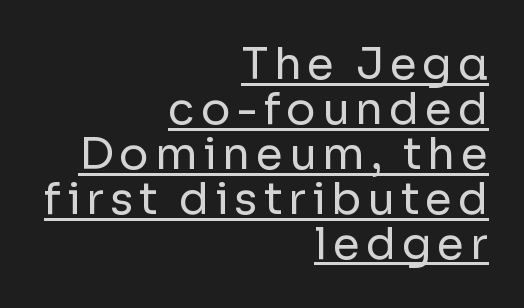
{"serif": "no", "italic": "no", "bold": "no", "weight": "regular", "width": "normal", "stroke_contrast": "low", "x_height": "medium", "monospaced": "no", "underline": "yes", "align": "right", "line_spacing": "tight", "line_spacing_ratio": 1.02, "glyph_px": 44}
